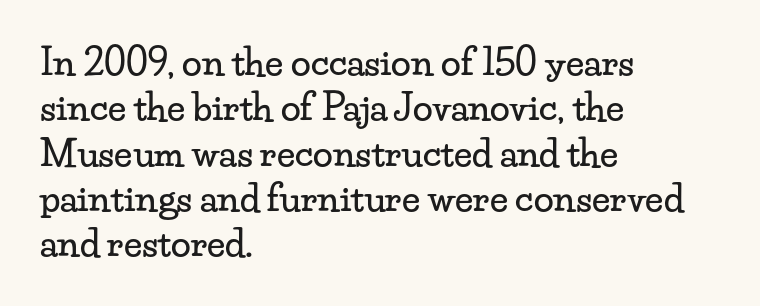
{"serif": "yes", "italic": "no", "width": "wide", "stroke_contrast": "low", "x_height": "small", "monospaced": "no", "underline": "no", "align": "left", "line_spacing": "normal", "line_spacing_ratio": 1.26, "letter_spacing": "normal", "letter_spacing_em": 0.0, "glyph_px": 36}
